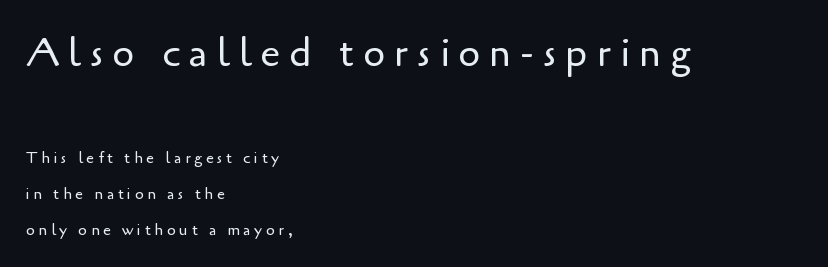
Successive baselines arrive slowly, with a big drop between each. Does the type have serifs? No, each stem ends abruptly. How are the letters spaced? Widely, with obvious added tracking. A typesetter would call this proportional, since set widths differ per character. Stroke mass is kept to a normal reading level or below.
